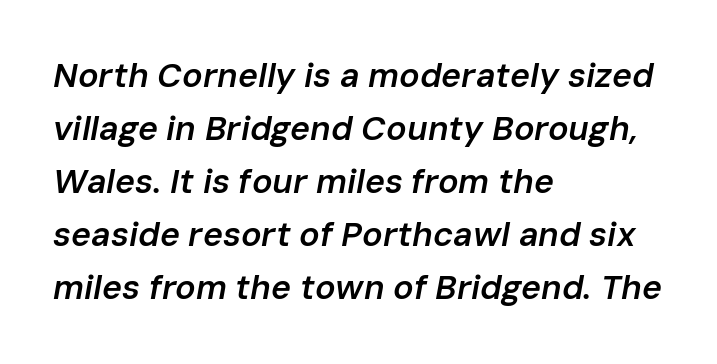
The font's italic variant was chosen for this text. Do the characters align in a grid? No, the font is proportional. The rendering uses a semibold face; strokes are thickened but not to full bold. Notice how the passage keeps a crisp vertical edge on the left only. The lines sit at an ordinary, default distance from one another.
